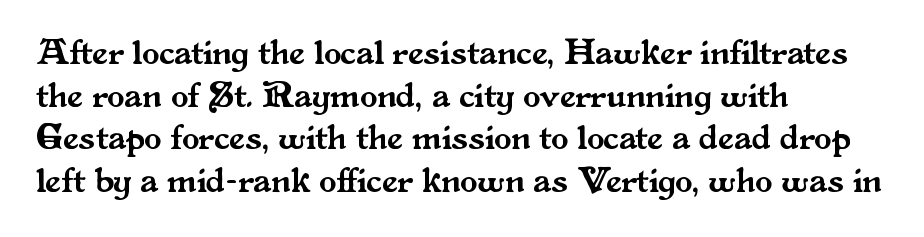
What kind of face is this? One with serifs. Note the varied advance widths — an 'i' is clearly narrower than an 'm'. A clean baseline with only descenders dipping below it. The type is set solid horizontally, with unmodified tracking. Posture: upright roman. Is the block centered? No — it sits flush against the left margin.
